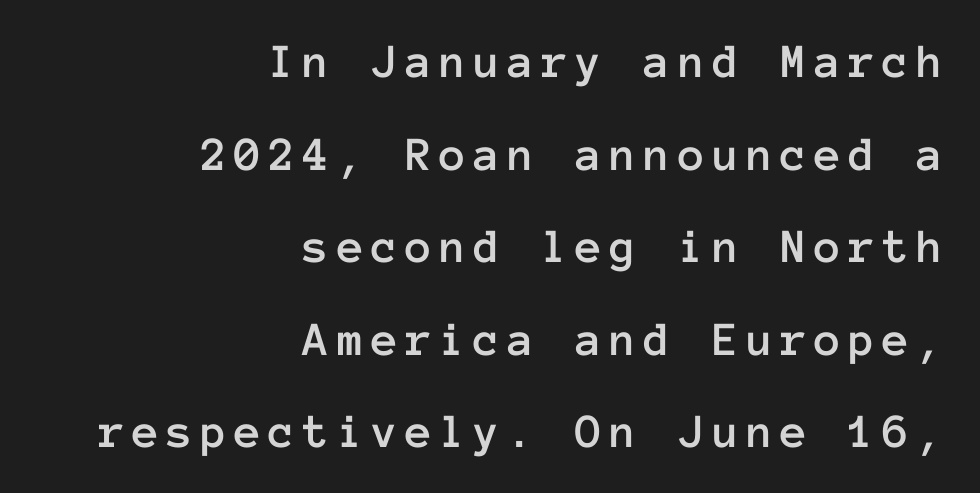
{"italic": "no", "width": "normal", "stroke_contrast": "low", "x_height": "medium", "monospaced": "yes", "underline": "no", "align": "right", "line_spacing_ratio": 1.89, "glyph_px": 49}
